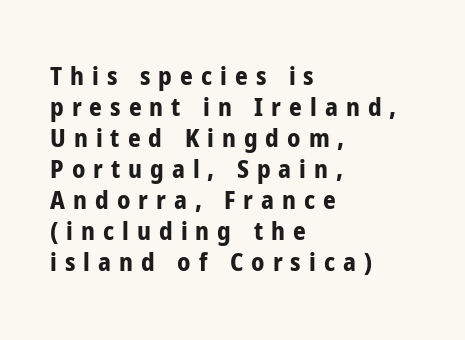
The image shows 25 px bold type, upright; set left-aligned, line spacing 1.24x, unusually wide letter spacing (+0.32 em), not underlined.
